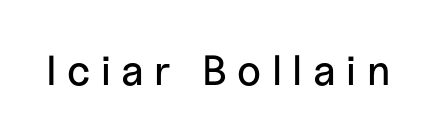
{"serif": "no", "italic": "no", "width": "normal", "stroke_contrast": "low", "x_height": "medium", "monospaced": "no", "underline": "no", "letter_spacing": "wide", "letter_spacing_em": 0.25, "glyph_px": 42}
